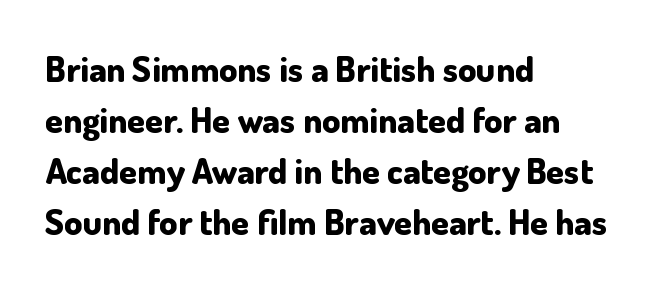
This is sans-serif lettering, the kind often seen on screens and signage. Strong, thick strokes mark this as bold type. Characters remain perfectly vertical along every line. The lines sit at an ordinary, default distance from one another. Here the designer chose a conventional face with non-uniform glyph widths.
